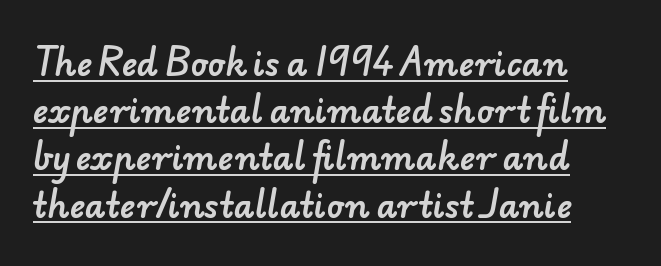
Proportional: the letters do not fall into vertical columns. This sample keeps an unexceptional amount of space between lines. Regarding serifs, this sample does without them. Tracking value appears to be zero — textbook default spacing.
